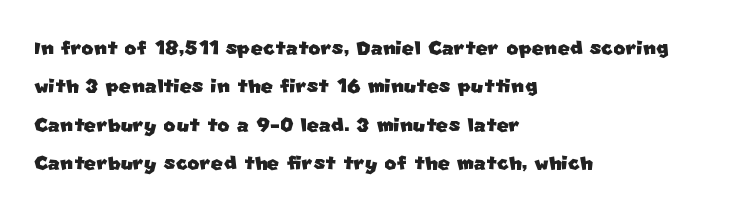
The image shows 26 px text type; set left-aligned, normal line spacing (1.48x), normal letter spacing, not underlined.
